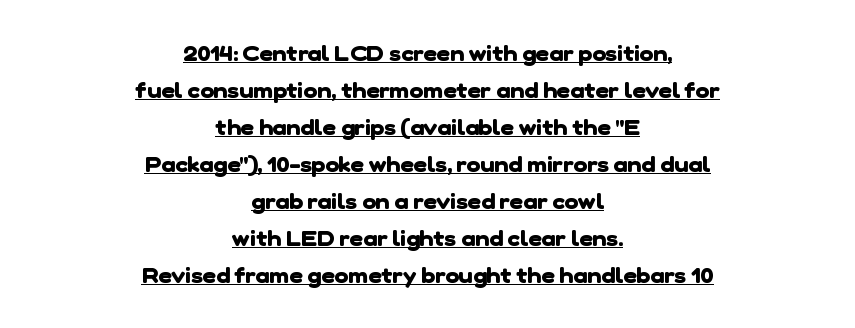
The rendering positions every line midway between the sides. A continuous stroke trails under the words, as in a hyperlink. Does extra space separate the letters? No, they use regular spacing. How heavy is the stroke? Heavy — this is a bold.
